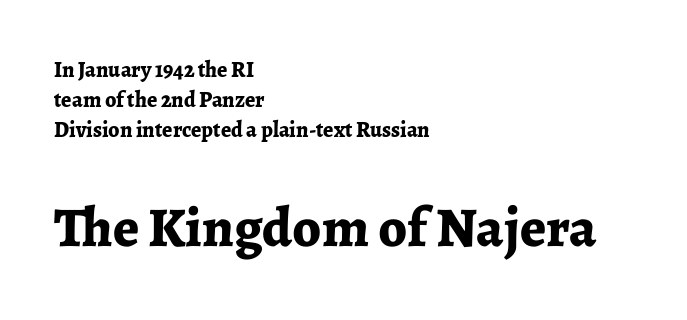
{"serif": "yes", "italic": "no", "bold": "yes", "weight": "bold", "width": "normal", "stroke_contrast": "low", "x_height": "medium", "monospaced": "no", "underline": "no", "align": "left", "line_spacing": "normal", "line_spacing_ratio": 1.36, "letter_spacing": "normal", "letter_spacing_em": 0.0, "larger_block": "second", "size_ratio": 2.55, "glyph_px": 56}
